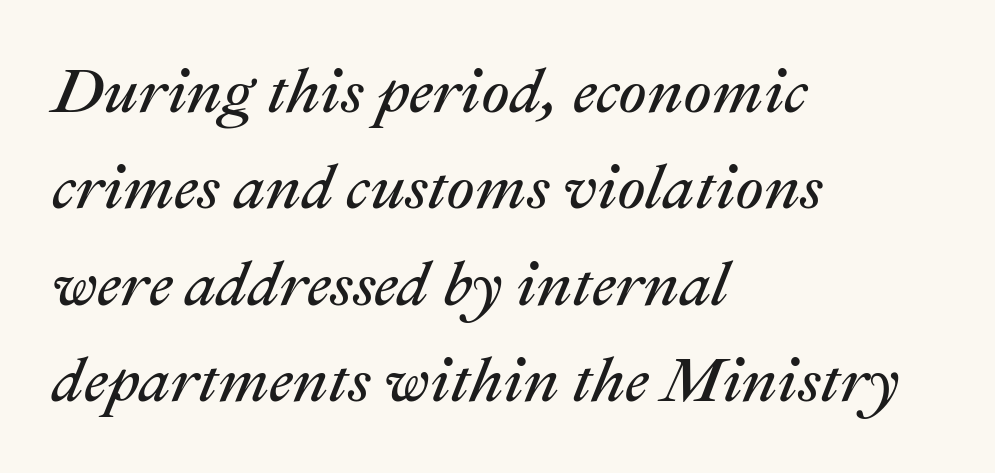
There is no visible air inserted between adjacent glyphs. Ink coverage per letter is moderate at most. Which margin do the lines hug? The left one — the right edge is uneven. Is this a fixed-width face? No — the glyphs have proportional, varying widths.
